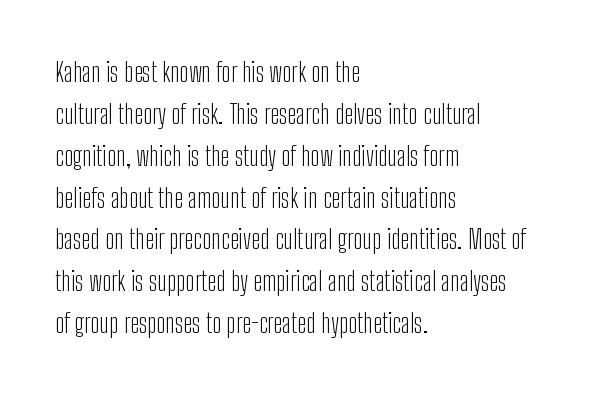
Anything drawn beneath the words? Only blank space. Each word holds together tightly as a unit, with standard inter-letter gaps. Each stroke keeps to a modest, everyday thickness or less. Normally led — the rows are evenly, conventionally spaced. In CSS terms this would be text-align: left. Does the lettering tilt? It doesn't — this is upright.
